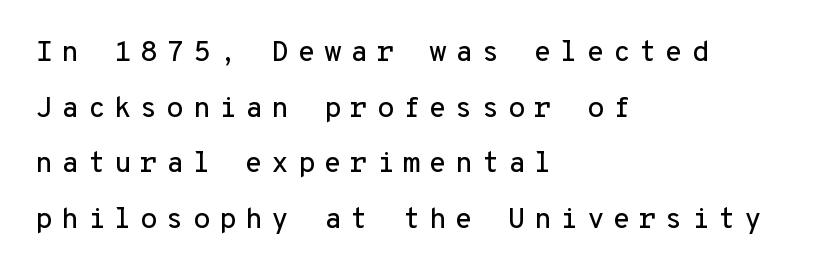
{"serif": "no", "italic": "no", "width": "normal", "stroke_contrast": "low", "x_height": "medium", "monospaced": "yes", "underline": "no", "align": "left", "line_spacing": "loose", "line_spacing_ratio": 1.92, "letter_spacing": "wide", "letter_spacing_em": 0.29, "glyph_px": 29}
